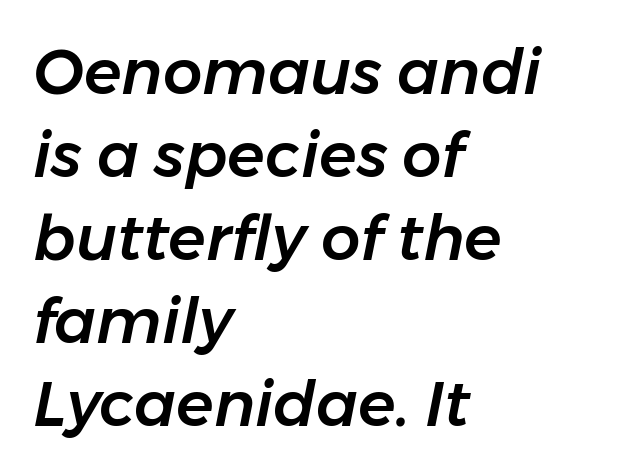
Honestly, there is no underline to notice here at all. Students, note that the glyphs here touch the page at normal intervals. The designer left line spacing at the default. Spacing verdict: proportional, widths tailored to each character. The whole block is typeset with a tilt.
